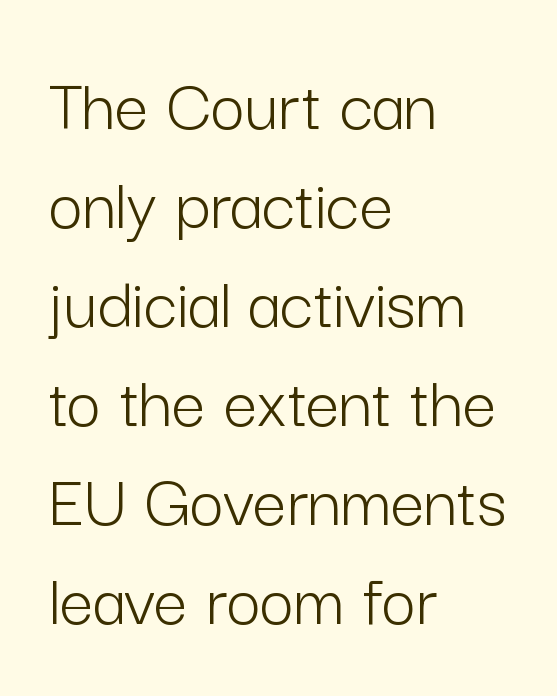
Q: Is the text bold? A: No.
Q: Is the text italic (slanted)? A: No, it is upright.
Q: Is the typeface a serif or a sans-serif typeface? A: Sans-serif.
Q: Is the text underlined? A: No.
Q: How is the paragraph aligned? A: Left-aligned.
Q: Is the spacing between letters normal or unusually wide? A: Normal.
Q: Is the spacing between lines tight, normal or loose? A: Normal.
Q: Width (condensed, normal, or wide)? A: Normal.
Q: Stroke contrast? A: Low.
Q: x-height? A: Medium.
Q: Monospaced? A: No.
